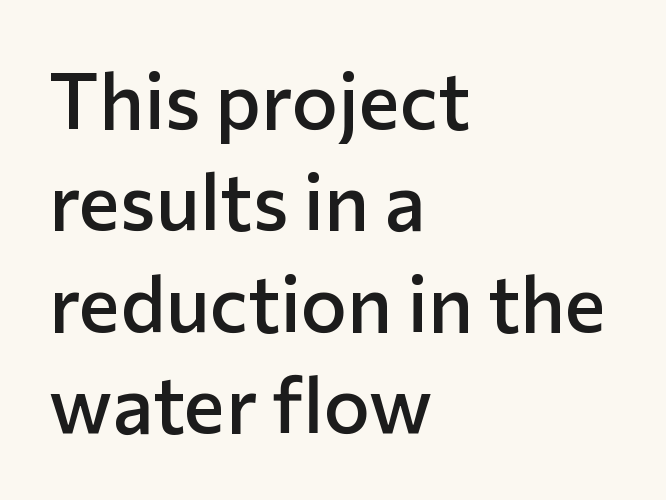
I'd call this a sans setting — the letters go barefoot. Whoever set this chose a conventional vertical rhythm. Anything drawn beneath the words? Only blank space. Does the lettering tilt? It doesn't — this is upright.
